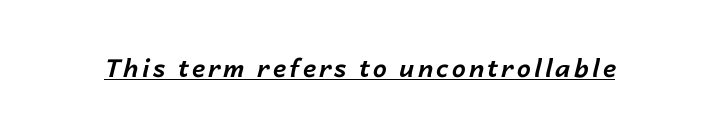
Q: Is the text bold? A: Yes.
Q: Is the text italic (slanted)? A: Yes, it leans right by about 14 degrees.
Q: Is the text underlined? A: Yes.
